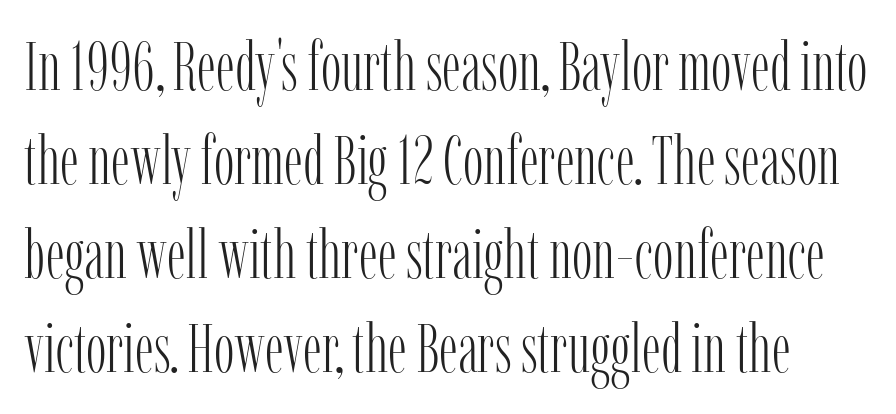
{"serif": "yes", "italic": "no", "bold": "no", "weight": "light", "width": "condensed", "stroke_contrast": "low", "x_height": "medium", "monospaced": "no", "underline": "no", "line_spacing": "normal", "line_spacing_ratio": 1.36, "letter_spacing": "normal", "letter_spacing_em": 0.0, "glyph_px": 69}
